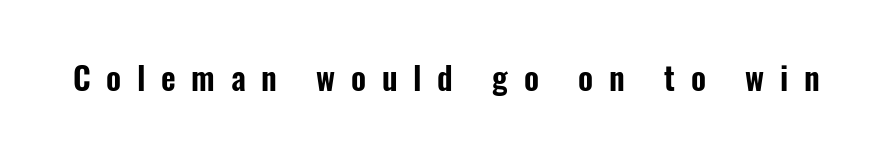
{"serif": "no", "italic": "no", "width": "condensed", "stroke_contrast": "low", "x_height": "medium", "monospaced": "no", "underline": "no", "letter_spacing": "wide", "letter_spacing_em": 0.49, "glyph_px": 32}
